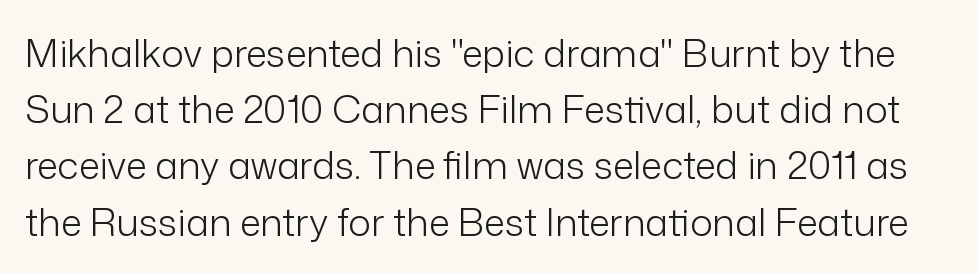
Lines of text with bare space underneath. Do the characters align in a grid? No, the font is proportional. Ordinary non-slanted type is in use. Interline gaps are of average width in this sample. This is not heavy type; no bold has been used. What kind of face is this? One without serifs — a sans.
